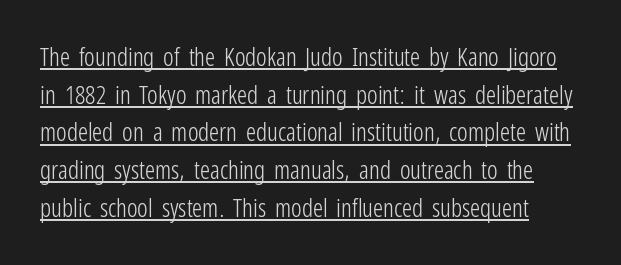
The image shows 25 px text type, upright; set normal line spacing (1.51x), normal letter spacing, underlined.
